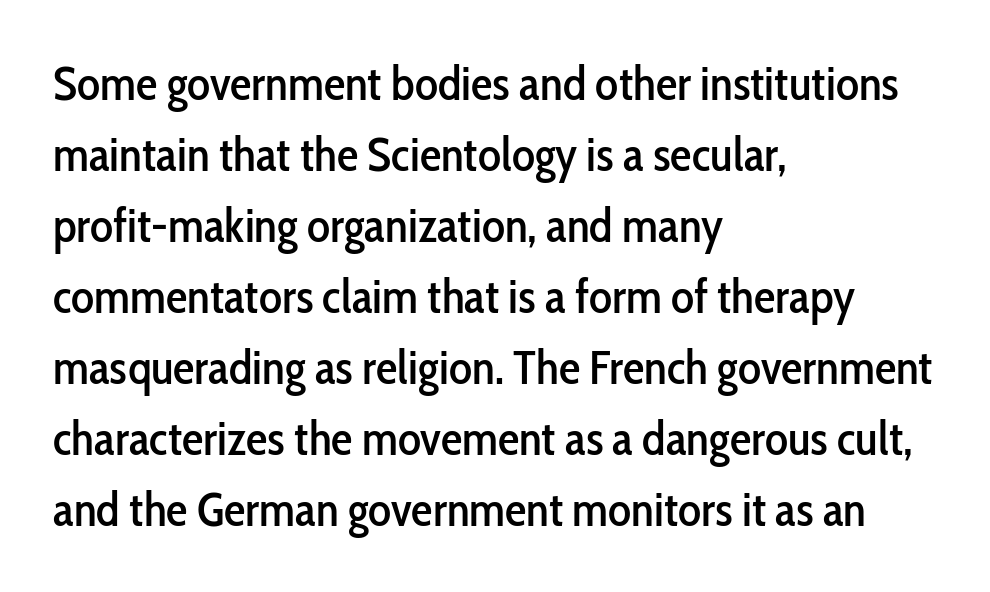
Vertical strokes here are truly vertical. Spacing verdict: proportional, widths tailored to each character. Does extra space separate the letters? No, they use regular spacing. Vertical spacing — default.
